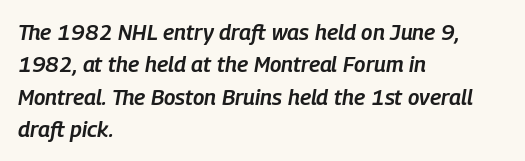
Evenly set lines give the paragraph a standard silhouette. Type without underlining. Each line starts at the same left margin while the right side varies. Slant detected: the letters are inclined.
